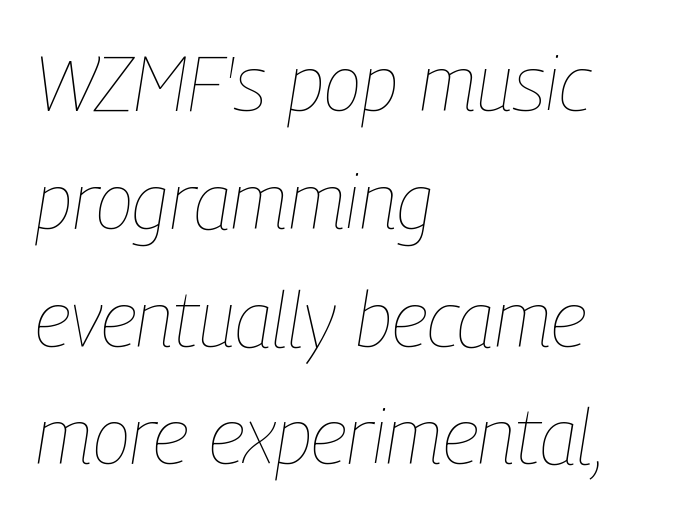
Q: Is the text bold? A: No.
Q: Is the text italic (slanted)? A: Yes, it leans right by about 9 degrees.
Q: Is the text underlined? A: No.
Q: How is the paragraph aligned? A: Left-aligned.
Q: Is the spacing between letters normal or unusually wide? A: Normal.
Q: Is the spacing between lines tight, normal or loose? A: Normal.
Q: Width (condensed, normal, or wide)? A: Condensed.
Q: Stroke contrast? A: Low.
Q: x-height? A: Medium.
Q: Monospaced? A: No.
